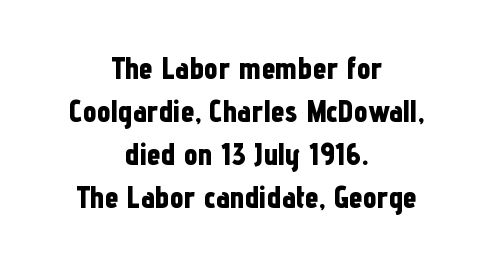
The image shows 31 px bold, condensed sans-serif type, upright; set centered, normal line spacing (1.39x), normal letter spacing, not underlined; low stroke contrast and a medium x-height.
